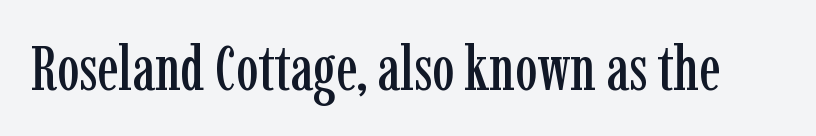
The image shows 63 px condensed serif type, upright; set normal letter spacing, not underlined; low stroke contrast and a medium x-height.
